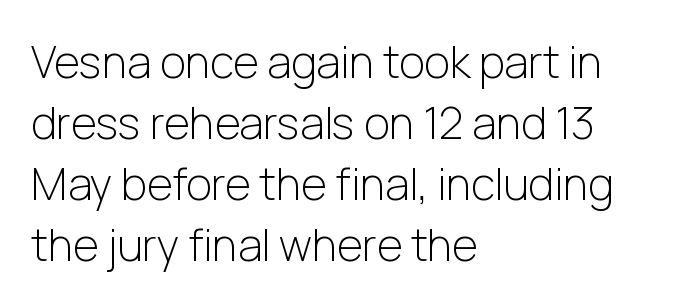
{"serif": "no", "italic": "no", "bold": "no", "weight": "light", "width": "normal", "stroke_contrast": "low", "x_height": "medium", "monospaced": "no", "underline": "no", "align": "left", "line_spacing": "normal", "line_spacing_ratio": 1.39, "letter_spacing": "normal", "letter_spacing_em": 0.0, "glyph_px": 44}
